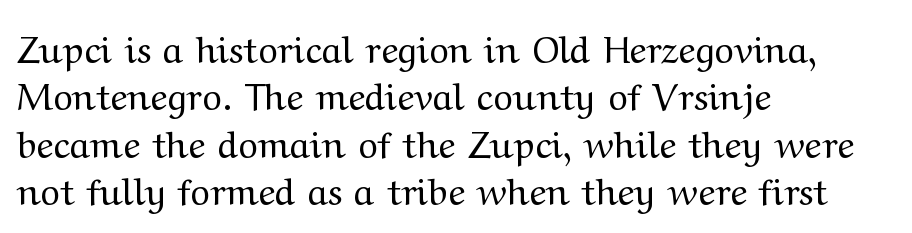
The cut favours lightness, reaching ordinary text weight at its darkest. Nothing unusual about the tracking: characters are spaced as the font intends. Plain, unruled lines of type. Proportional: the letters do not fall into vertical columns. Yep, those are serifs on the letters. This sample is left-justified, so line endings fall wherever the words run out.
